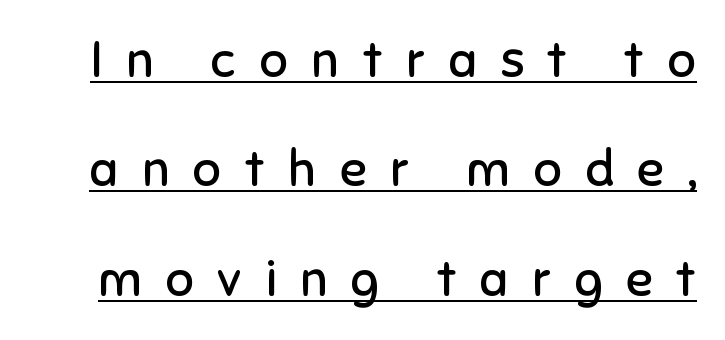
Unlike italic type, these characters show no tilt at all. The rendering inserts visible extra space after every character. The strokes carry an ordinary text weight at most. Caption: lettering with a line underneath. Varying glyph widths throughout — classic text-font behaviour.
